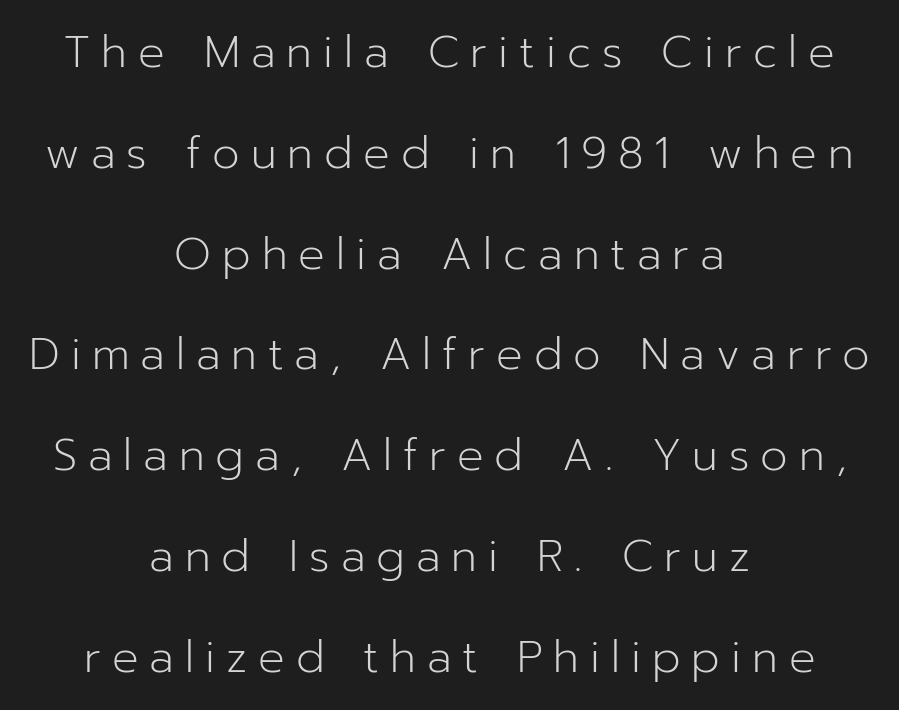
The image shows 44 px light sans-serif type, upright; set centered, loose line spacing (2.29x), unusually wide letter spacing (+0.25 em), not underlined; low stroke contrast and a medium x-height.
